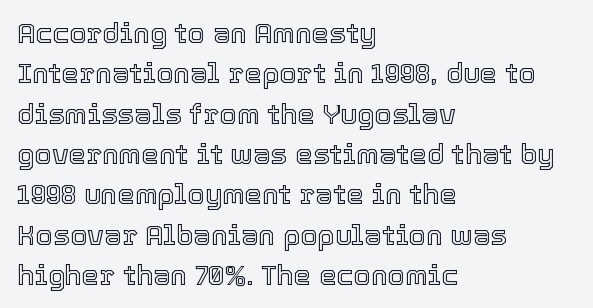
Q: Is the text italic (slanted)? A: No, it is upright.
Q: Is the text underlined? A: No.
Q: How is the paragraph aligned? A: Left-aligned.
Q: Is the spacing between letters normal or unusually wide? A: Normal.
Q: Is the spacing between lines tight, normal or loose? A: Normal.
Q: Width (condensed, normal, or wide)? A: Normal.
Q: x-height? A: Medium.
Q: Monospaced? A: No.
